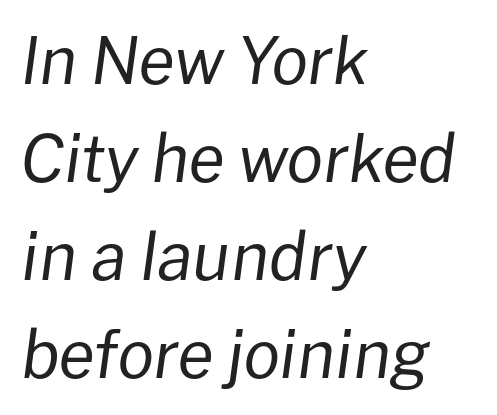
Q: Is the text bold? A: No.
Q: Is the text italic (slanted)? A: Yes, it leans right by about 8 degrees.
Q: Is the text underlined? A: No.
Q: How is the paragraph aligned? A: Left-aligned.
Q: Is the spacing between letters normal or unusually wide? A: Normal.
Q: Is the spacing between lines tight, normal or loose? A: Normal.
Q: Width (condensed, normal, or wide)? A: Normal.
Q: Stroke contrast? A: Low.
Q: x-height? A: Medium.
Q: Monospaced? A: No.
